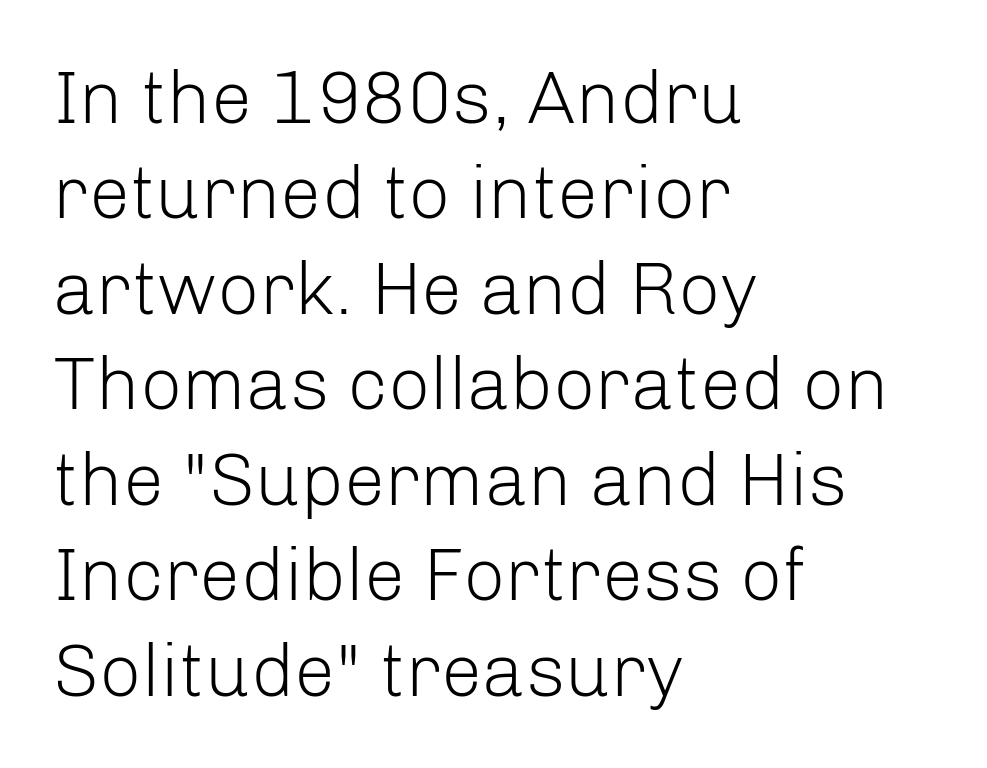
Q: Is the text bold? A: No.
Q: Is the text italic (slanted)? A: No, it is upright.
Q: Is the typeface a serif or a sans-serif typeface? A: Sans-serif.
Q: Is the text underlined? A: No.
Q: How is the paragraph aligned? A: Left-aligned.
Q: Is the spacing between letters normal or unusually wide? A: Normal.
Q: Is the spacing between lines tight, normal or loose? A: Normal.
Q: Width (condensed, normal, or wide)? A: Normal.
Q: Stroke contrast? A: Low.
Q: x-height? A: Medium.
Q: Monospaced? A: No.
